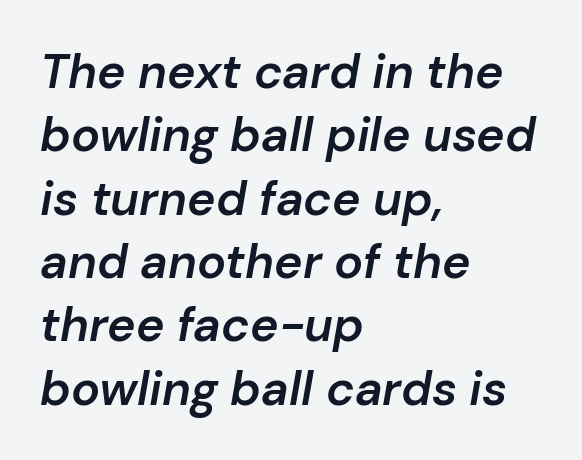
{"italic": "yes", "lean": "right", "slant_degrees": 10, "bold": "semi", "weight": "semibold", "width": "normal", "stroke_contrast": "low", "x_height": "medium", "monospaced": "no", "underline": "no", "align": "left", "line_spacing": "normal", "line_spacing_ratio": 1.32, "letter_spacing": "normal", "letter_spacing_em": 0.0, "glyph_px": 48}
